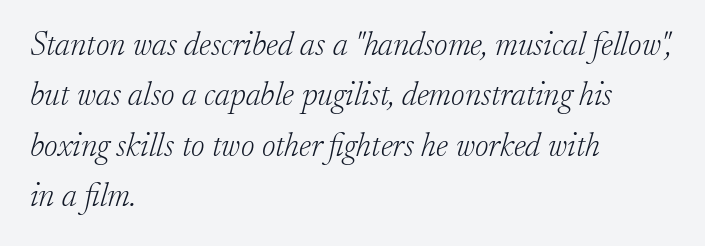
The image shows 33 px light serif type, italic (leaning right); set left-aligned, normal line spacing (1.53x), normal letter spacing, not underlined; low stroke contrast and a small x-height.
